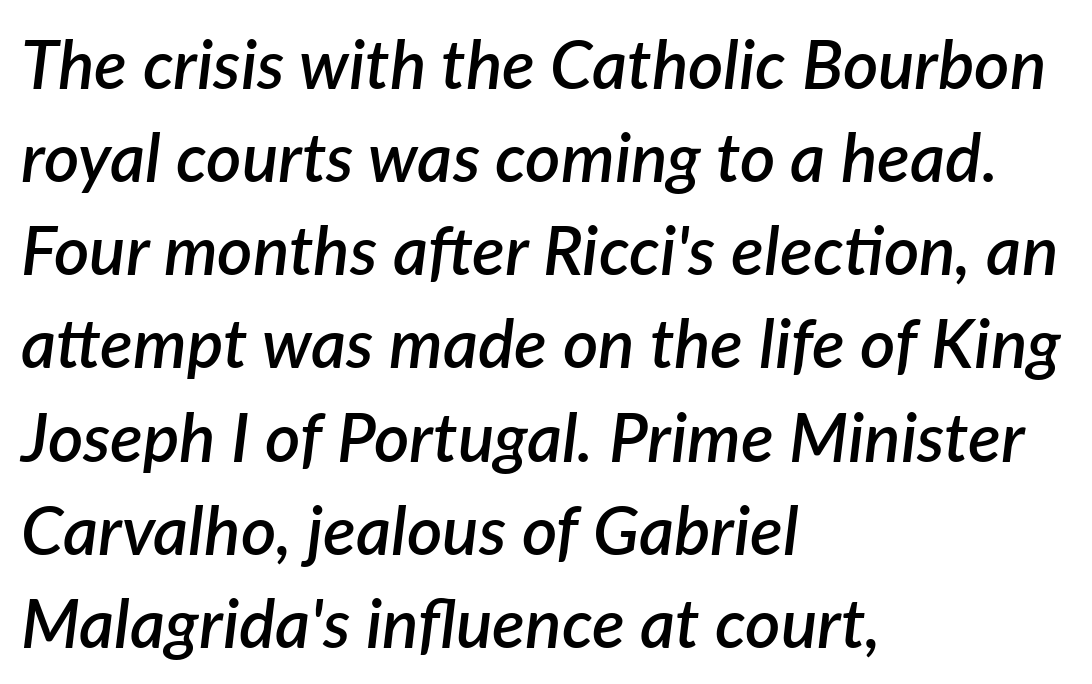
The image shows 68 px semibold type, italic (leaning right); set left-aligned, normal line spacing (1.37x), normal letter spacing, not underlined; low stroke contrast and a medium x-height.
